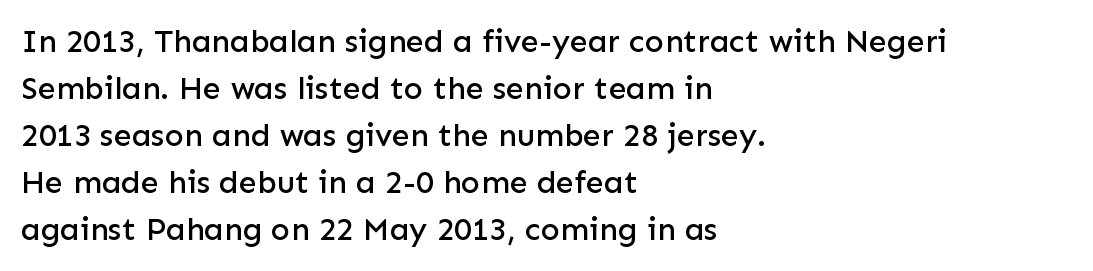
Q: Is the text italic (slanted)? A: No, it is upright.
Q: Is the typeface a serif or a sans-serif typeface? A: Sans-serif.
Q: Is the text underlined? A: No.
Q: How is the paragraph aligned? A: Left-aligned.
Q: Is the spacing between letters normal or unusually wide? A: Normal.
Q: Is the spacing between lines tight, normal or loose? A: Normal.
Q: Width (condensed, normal, or wide)? A: Normal.
Q: Stroke contrast? A: Low.
Q: x-height? A: Medium.
Q: Monospaced? A: No.
